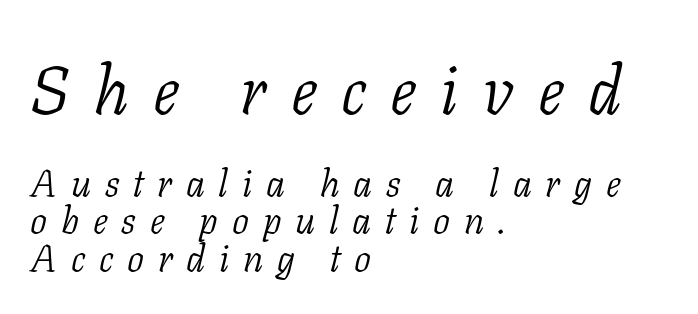
The image shows 67 px light serif type, italic (leaning right); set left-aligned, tight line spacing (0.98x), unusually wide letter spacing (+0.36 em), not underlined; the first (top) block is 1.76x larger; low stroke contrast and a medium x-height.
